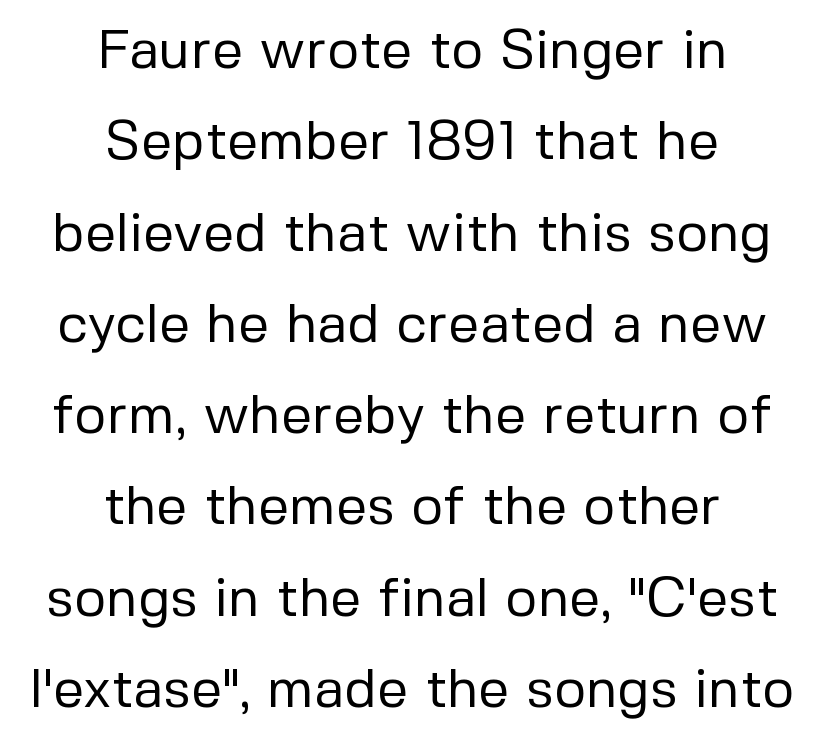
Quick note: not italic, upright. Is the block centered? Yes — each line is placed symmetrically about the middle. The passage shown is typed in a proportional face where columns would drift. On a weight scale, this lands at 450 or below. Line spacing here is normal. Unlike a traditional serif, this face leaves its strokes unadorned.
